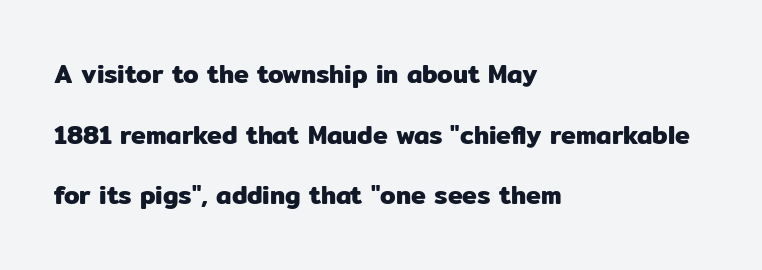
Q: Is the text italic (slanted)? A: No, it is upright.
Q: Is the text underlined? A: No.
Q: How is the paragraph aligned? A: Left-aligned.
Q: Is the spacing between letters normal or unusually wide? A: Normal.
Q: Is the spacing between lines tight, normal or loose? A: Loose.
